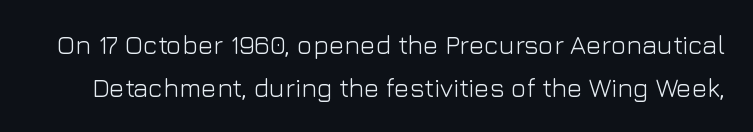
Reading down the column, the eye jumps a familiar distance to each next line. Posture: straight, roman, zero tilt. The letters look calm and open, with moderate or lighter stems. Check the space under the baseline: it is left empty.
